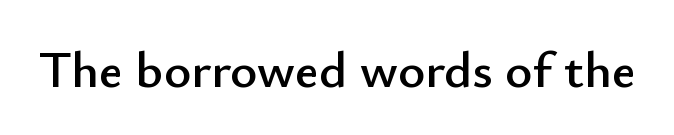
{"serif": "no", "italic": "no", "width": "normal", "stroke_contrast": "low", "x_height": "small", "monospaced": "no", "underline": "no", "letter_spacing": "normal", "letter_spacing_em": 0.0, "glyph_px": 52}
